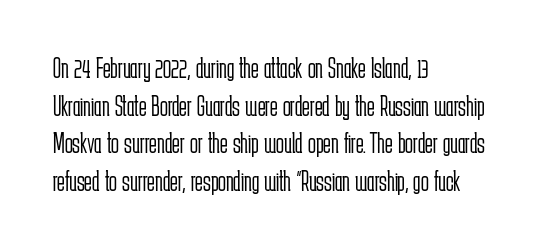
Descender tails drop into unmarked territory. This sample has the flowing, uneven cadence of proportional lettering. Upright lettering throughout. What's the leading like? Ordinary, nothing unusual. Standard letterfit; no display-style spreading of the glyphs. To sum up the face: it is a sans, with no serifs.
